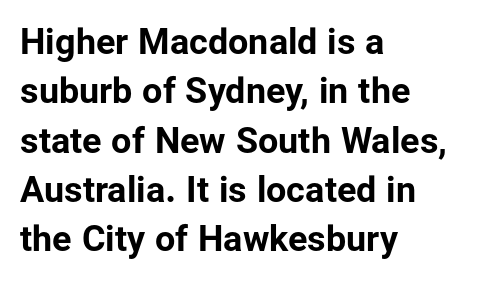
{"serif": "no", "italic": "no", "bold": "yes", "weight": "bold", "width": "normal", "stroke_contrast": "low", "x_height": "medium", "monospaced": "no", "underline": "no", "align": "left", "line_spacing": "normal", "line_spacing_ratio": 1.37, "letter_spacing": "normal", "letter_spacing_em": 0.0, "glyph_px": 36}
